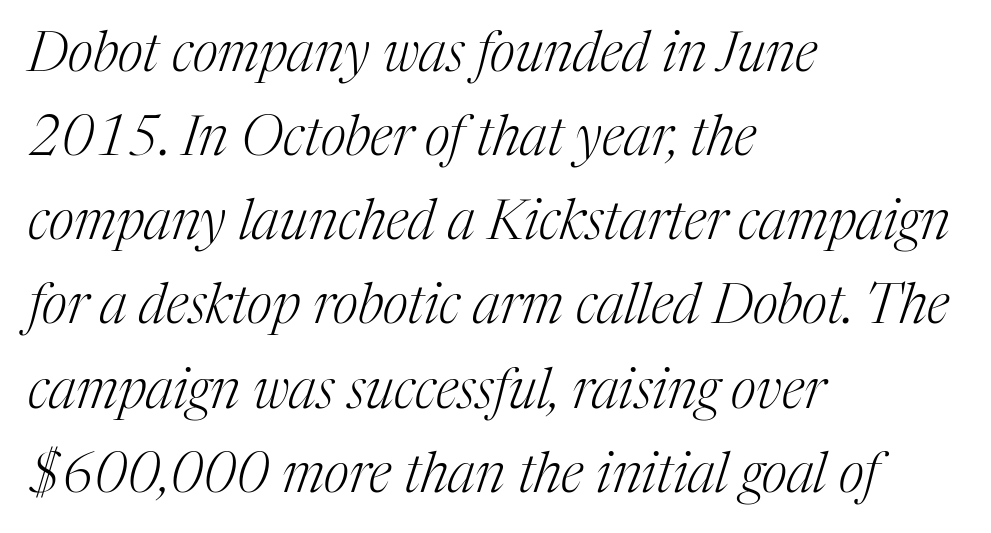
The image shows 55 px light serif type, italic (leaning right); set left-aligned, normal line spacing (1.53x), normal letter spacing, not underlined; medium stroke contrast and a medium x-height.
